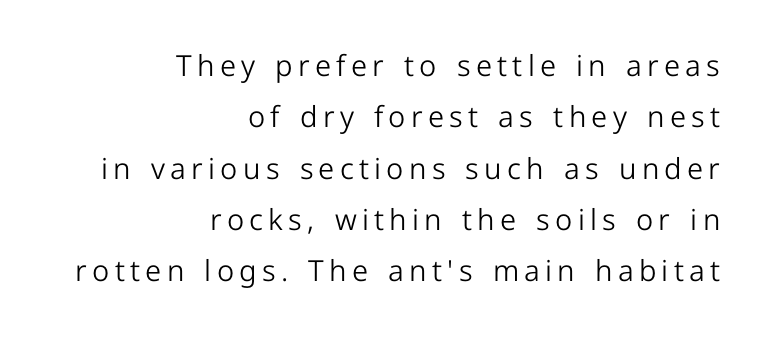
Q: Is the text bold? A: No.
Q: Is the text italic (slanted)? A: No, it is upright.
Q: Is the typeface a serif or a sans-serif typeface? A: Sans-serif.
Q: Is the text underlined? A: No.
Q: How is the paragraph aligned? A: Right-aligned.
Q: Width (condensed, normal, or wide)? A: Normal.
Q: Stroke contrast? A: Low.
Q: x-height? A: Medium.
Q: Monospaced? A: No.
